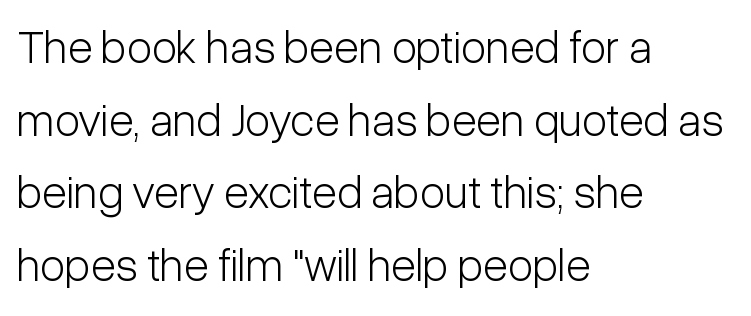
Q: Is the text bold? A: No.
Q: Is the text italic (slanted)? A: No, it is upright.
Q: Is the typeface a serif or a sans-serif typeface? A: Sans-serif.
Q: Is the text underlined? A: No.
Q: How is the paragraph aligned? A: Left-aligned.
Q: Is the spacing between letters normal or unusually wide? A: Normal.
Q: Is the spacing between lines tight, normal or loose? A: Normal.
Q: Width (condensed, normal, or wide)? A: Condensed.
Q: Stroke contrast? A: Low.
Q: x-height? A: Medium.
Q: Monospaced? A: No.
